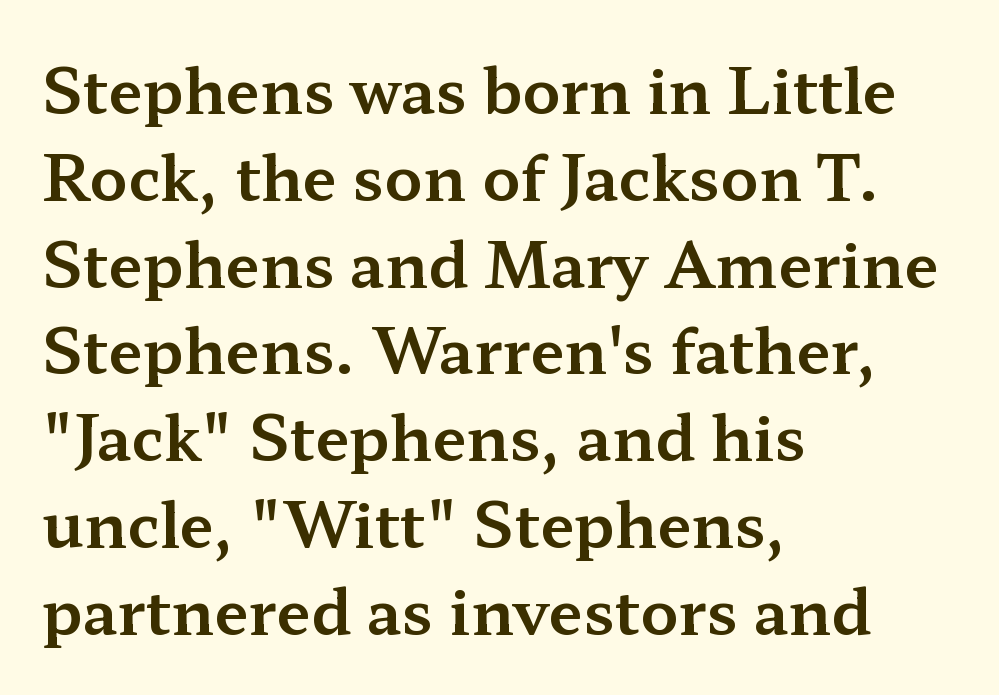
{"serif": "yes", "italic": "no", "width": "wide", "stroke_contrast": "medium", "x_height": "medium", "monospaced": "no", "underline": "no", "align": "left", "line_spacing": "normal", "line_spacing_ratio": 1.4, "letter_spacing": "normal", "letter_spacing_em": 0.0, "glyph_px": 62}
